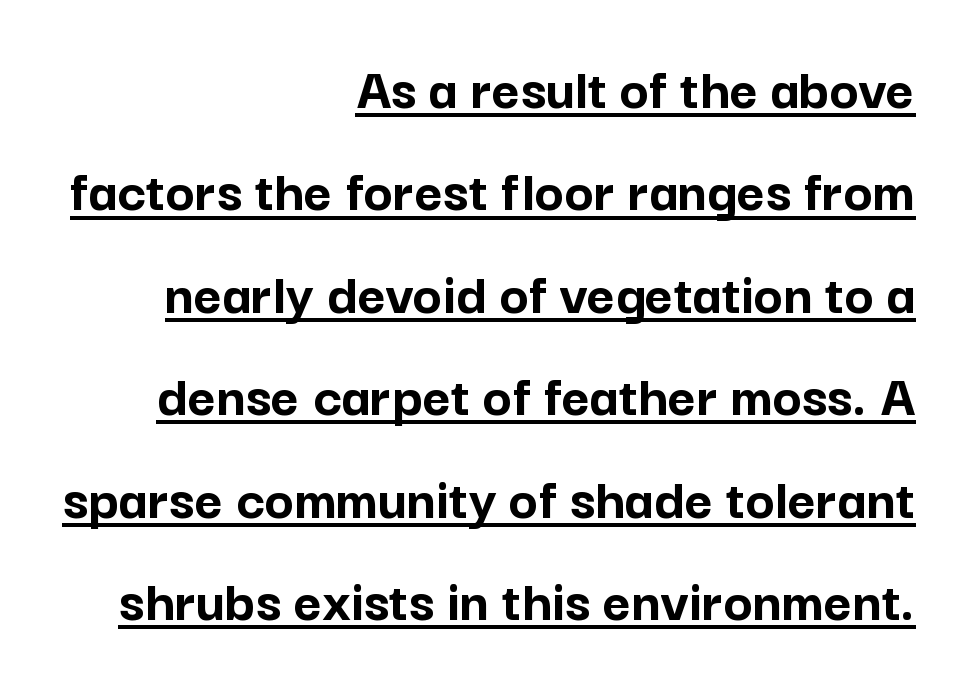
Q: Is the text bold? A: Yes.
Q: Is the text italic (slanted)? A: No, it is upright.
Q: Is the typeface a serif or a sans-serif typeface? A: Sans-serif.
Q: Is the text underlined? A: Yes.
Q: How is the paragraph aligned? A: Right-aligned.
Q: Is the spacing between letters normal or unusually wide? A: Normal.
Q: Is the spacing between lines tight, normal or loose? A: Normal.
Q: Width (condensed, normal, or wide)? A: Normal.
Q: Stroke contrast? A: Low.
Q: x-height? A: Medium.
Q: Monospaced? A: No.
